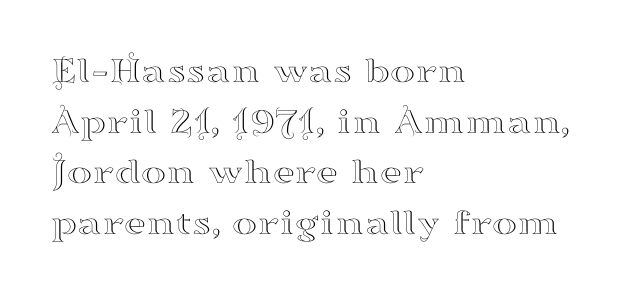
The image shows 38 px wide serif type, upright; set left-aligned, normal line spacing (1.33x), normal letter spacing, not underlined; high stroke contrast and a small x-height.
